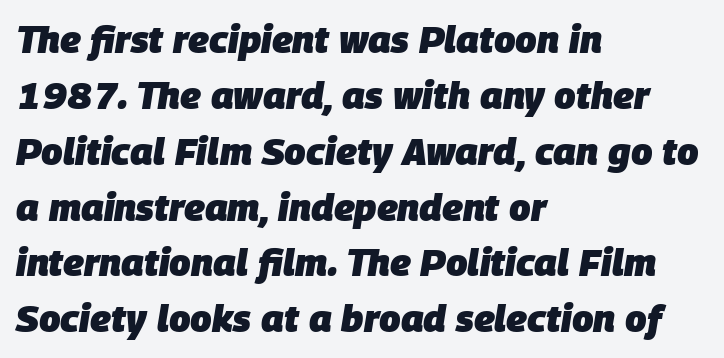
{"italic": "yes", "lean": "right", "slant_degrees": 9, "bold": "yes", "weight": "heavy", "width": "normal", "stroke_contrast": "low", "x_height": "large", "monospaced": "no", "underline": "no", "align": "left", "line_spacing": "normal", "line_spacing_ratio": 1.47, "letter_spacing": "normal", "letter_spacing_em": 0.0, "glyph_px": 38}
